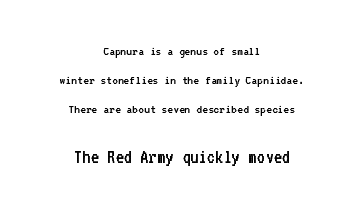
Q: Is the text bold? A: No.
Q: Is the text italic (slanted)? A: No, it is upright.
Q: Is the text underlined? A: No.
Q: How is the paragraph aligned? A: Centered.
Q: Is the spacing between letters normal or unusually wide? A: Normal.
Q: Is the spacing between lines tight, normal or loose? A: Loose.
Q: Which block of text is set in a larger size, the first (top) or the second (bottom)? A: The second (bottom) one.
